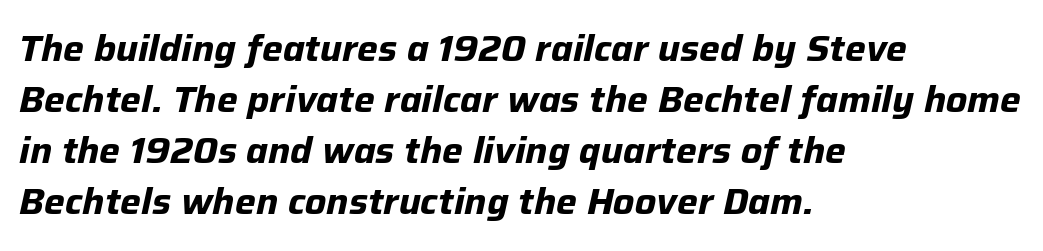
The glyphs have the mass of a bold cut. Vertically, the passage feels balanced, rows spaced as you'd expect. Is the block centered? No — it sits flush against the left margin. Would a proofreader flag this as italicized? Yes. This sample has the flowing, uneven cadence of proportional lettering. Decoration check: the copy has no underline.
